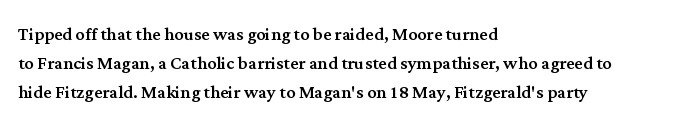
The image shows 23 px text type, upright; set left-aligned, normal line spacing (1.26x), normal letter spacing, not underlined.
